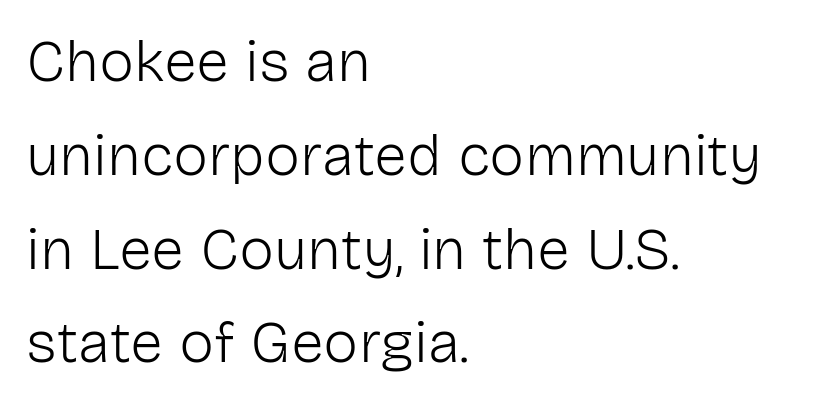
The image shows 59 px light sans-serif type, upright; set left-aligned, normal line spacing (1.59x), normal letter spacing, not underlined; low stroke contrast and a medium x-height.
